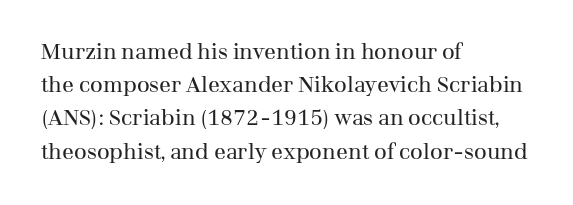
Tall strokes in this sample are plumb rather than angled. Weight: regular or lighter. Tracking value appears to be zero — textbook default spacing. The passage shown stacks its lines at a standard gap. The lines in this sample share a left origin and differ only in where they stop. Anything drawn beneath the words? Only blank space.
